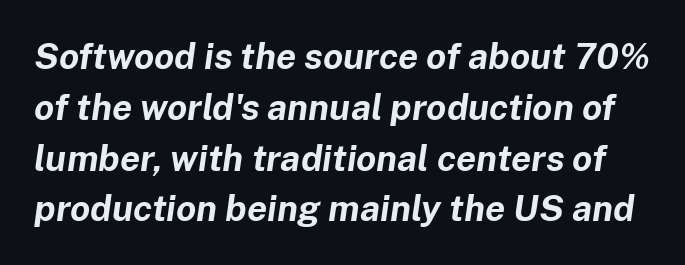
Q: Is the text bold? A: Yes.
Q: Is the text italic (slanted)? A: Yes, it leans right by about 8 degrees.
Q: Is the text underlined? A: No.
Q: Is the spacing between letters normal or unusually wide? A: Normal.
Q: Is the spacing between lines tight, normal or loose? A: Normal.
Q: Width (condensed, normal, or wide)? A: Normal.
Q: Stroke contrast? A: Low.
Q: x-height? A: Medium.
Q: Monospaced? A: No.
